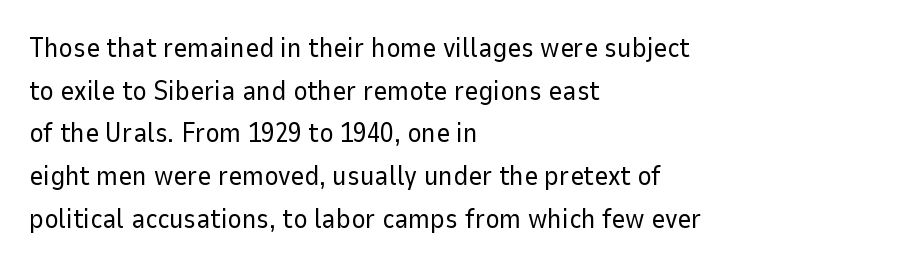
The image shows 27 px text type, upright; set left-aligned, normal line spacing (1.58x), normal letter spacing, not underlined.
